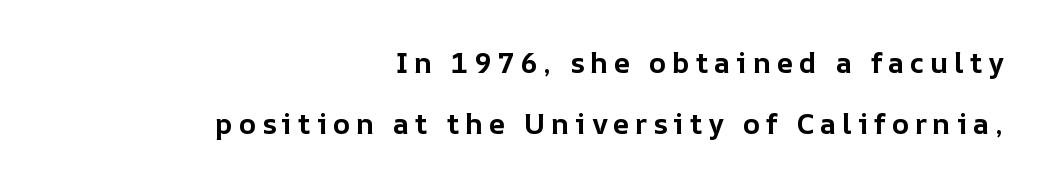
The image shows 29 px bold type, upright; set right-aligned, loose line spacing (2.09x), not underlined; low stroke contrast and a medium x-height.
